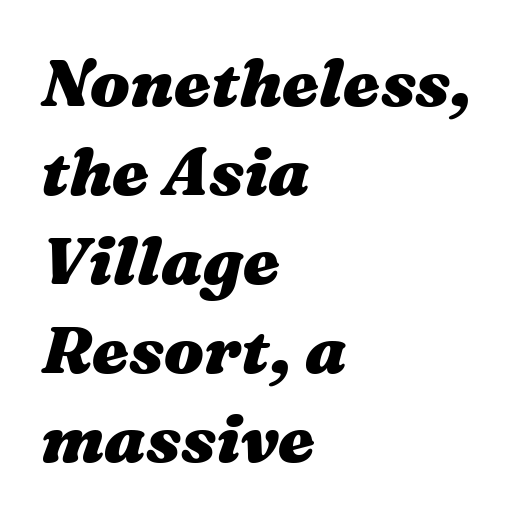
{"italic": "yes", "lean": "right", "slant_degrees": 16, "bold": "yes", "weight": "heavy", "width": "wide", "stroke_contrast": "medium", "x_height": "medium", "monospaced": "no", "underline": "no", "align": "left", "line_spacing": "normal", "line_spacing_ratio": 1.35, "letter_spacing": "normal", "letter_spacing_em": 0.0, "glyph_px": 66}
